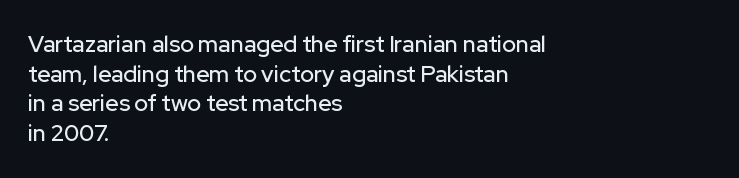
Descenders are the only things crossing below the line. A classic flush-left, rag-right setting is used for this passage. Upright lettering throughout. Quick note: interline space is typical. Letter spacing: default.
